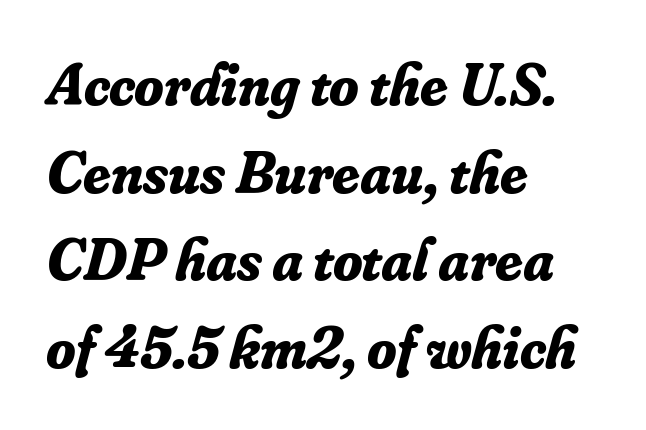
Q: Is the text bold? A: Yes.
Q: Is the text italic (slanted)? A: Yes, it leans right by about 16 degrees.
Q: Is the typeface a serif or a sans-serif typeface? A: Serif.
Q: Is the text underlined? A: No.
Q: How is the paragraph aligned? A: Left-aligned.
Q: Is the spacing between letters normal or unusually wide? A: Normal.
Q: Is the spacing between lines tight, normal or loose? A: Normal.
Q: Width (condensed, normal, or wide)? A: Normal.
Q: Stroke contrast? A: Low.
Q: x-height? A: Small.
Q: Monospaced? A: No.
